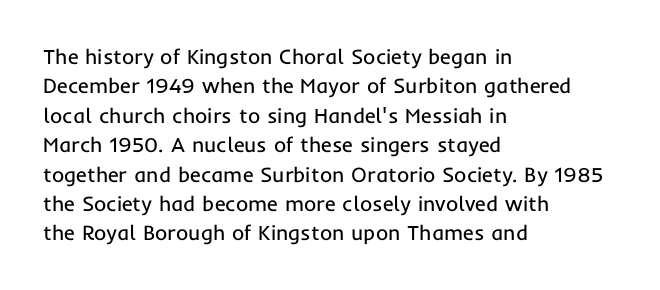
The image shows 21 px text type, upright; set left-aligned, normal line spacing (1.4x), normal letter spacing, not underlined.
